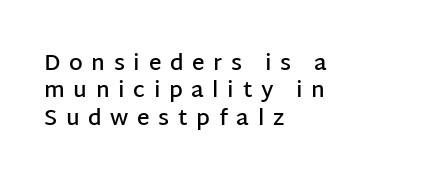
Q: Is the text bold? A: Semi-bold.
Q: Is the text italic (slanted)? A: No, it is upright.
Q: Is the text underlined? A: No.
Q: How is the paragraph aligned? A: Left-aligned.
Q: Is the spacing between letters normal or unusually wide? A: Unusually wide.
